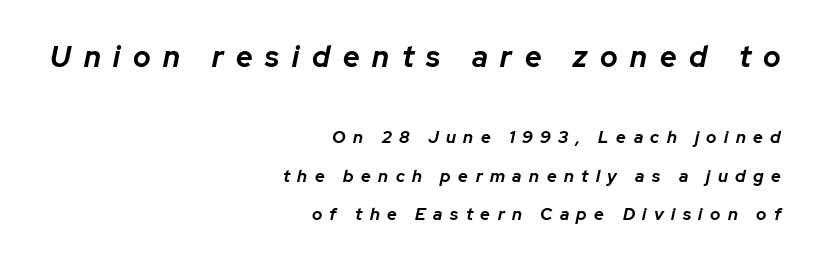
The image shows 29 px bold type, italic (leaning right); set right-aligned, loose line spacing (2.25x), unusually wide letter spacing (+0.44 em), not underlined; the first (top) block is 1.71x larger; low stroke contrast and a medium x-height.
